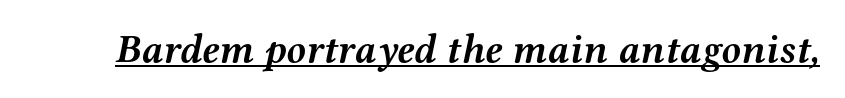
Q: Is the text bold? A: Yes.
Q: Is the text italic (slanted)? A: Yes, it leans right by about 12 degrees.
Q: Is the typeface a serif or a sans-serif typeface? A: Serif.
Q: Is the text underlined? A: Yes.
Q: Is the spacing between letters normal or unusually wide? A: Normal.
Q: Width (condensed, normal, or wide)? A: Wide.
Q: Stroke contrast? A: Medium.
Q: x-height? A: Medium.
Q: Monospaced? A: No.
